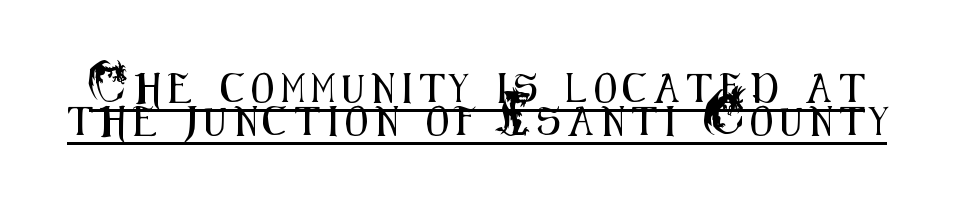
The image shows 29 px condensed sans-serif type, upright; set tight line spacing (1.14x), unusually wide letter spacing (+0.26 em), underlined; medium stroke contrast and a small x-height.
